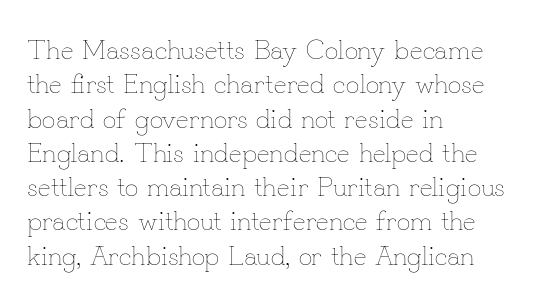
The image shows 27 px text type, upright; set left-aligned, normal line spacing (1.27x), normal letter spacing, not underlined.
